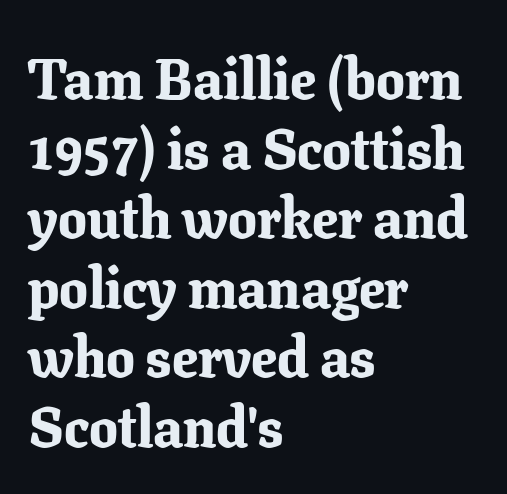
Look at the stroke-to-counter ratio: heavy, a bold. The type is set solid horizontally, with unmodified tracking. The glyphs in this specimen are seriffed. The glyphs are unaccompanied by any horizontal stroke below them. The rendering anchors every line to the left-hand side. A typesetter would call this proportional, since set widths differ per character.
